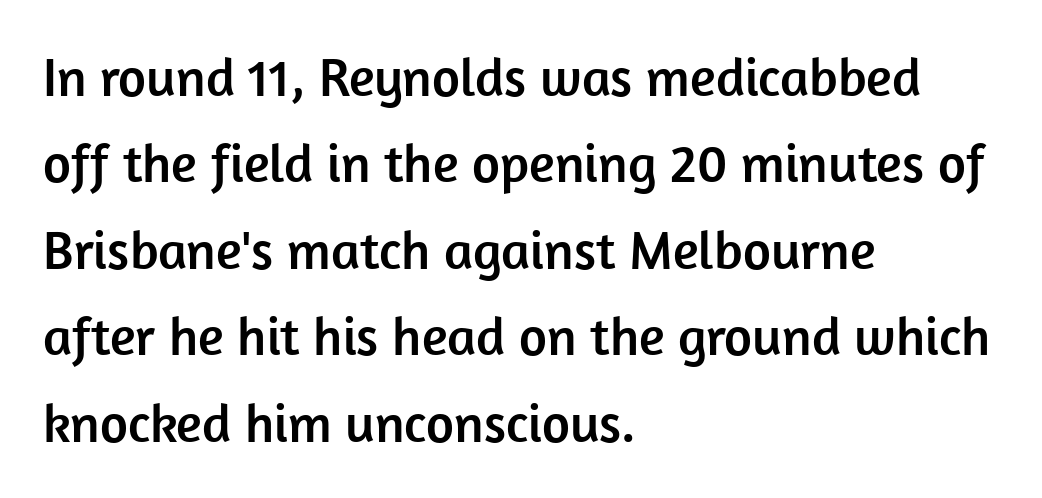
The image shows 54 px sans-serif type, upright; set left-aligned, normal line spacing (1.6x), normal letter spacing, not underlined; low stroke contrast and a medium x-height.
